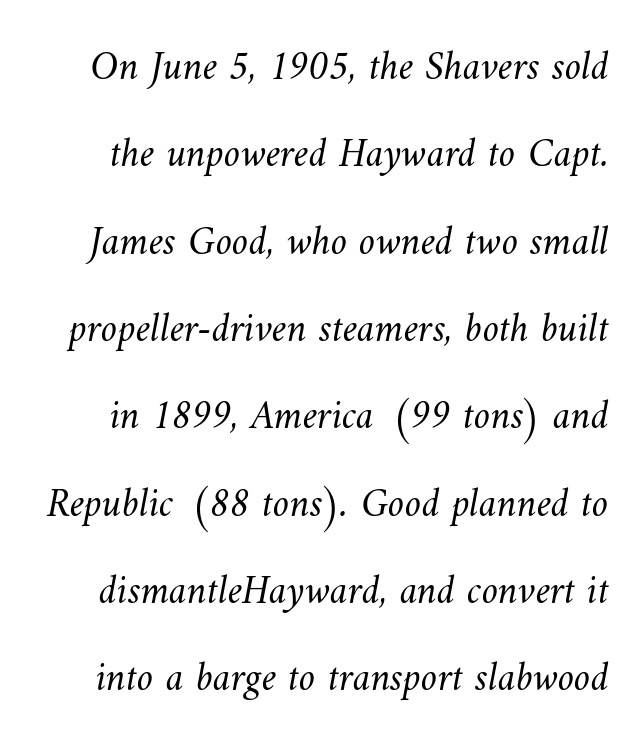
The image shows 41 px light type; set loose line spacing (2.13x), normal letter spacing, not underlined; medium stroke contrast and a small x-height.
